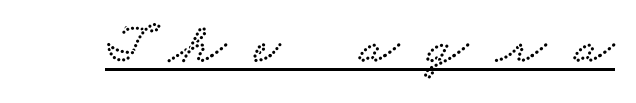
Underline: present. Letterform terminals end in serifs throughout the passage. A typesetter would call this heavily tracked-out type. Varying glyph widths throughout — classic text-font behaviour.
